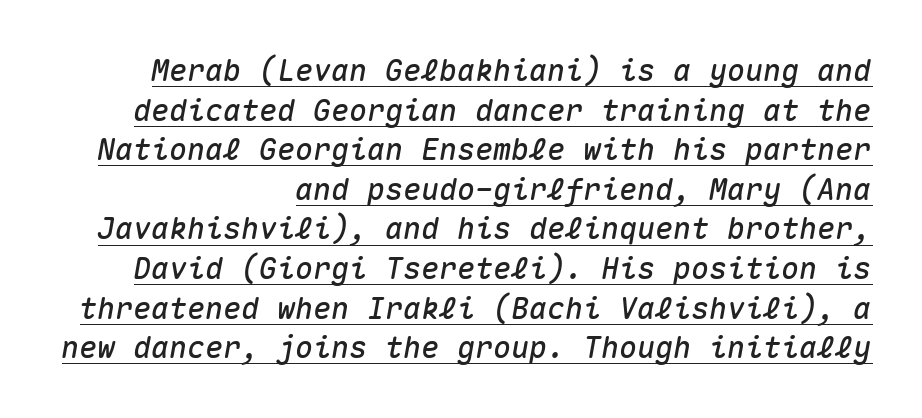
Think of a typewriter: that constant character pitch is what you see here. No extra tracking has been applied to these lines. The leading is moderate, giving the passage an even texture. Posture: slanted. The paragraph shown leans on its right margin.
